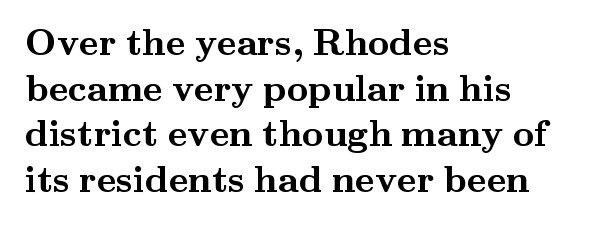
The image shows 37 px semibold, wide serif type, upright; set left-aligned, line spacing 1.23x, normal letter spacing, not underlined; medium stroke contrast and a small x-height.
